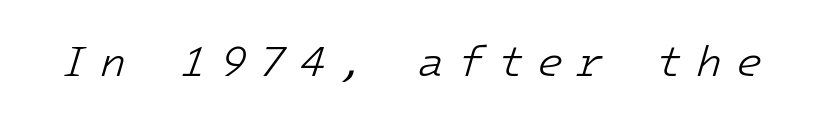
The gap between lines stays unmarked. Each word looks stretched out because of the extra space between its letters. In terms of posture, this sample is oblique. Weight: in the light-to-regular range.
